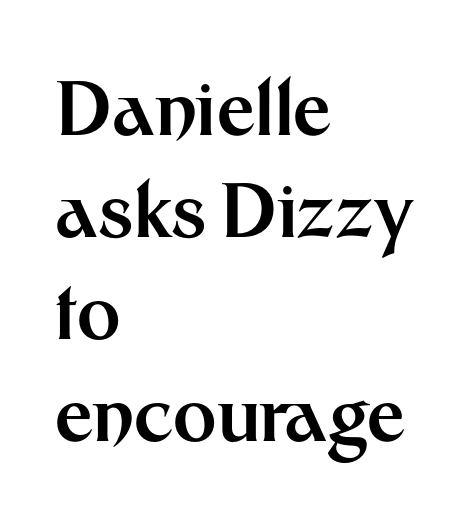
Q: Is the text bold? A: Yes.
Q: Is the text italic (slanted)? A: No, it is upright.
Q: Is the typeface a serif or a sans-serif typeface? A: Sans-serif.
Q: Is the text underlined? A: No.
Q: How is the paragraph aligned? A: Left-aligned.
Q: Is the spacing between letters normal or unusually wide? A: Normal.
Q: Is the spacing between lines tight, normal or loose? A: Normal.
Q: Width (condensed, normal, or wide)? A: Normal.
Q: Stroke contrast? A: Medium.
Q: x-height? A: Medium.
Q: Monospaced? A: No.
